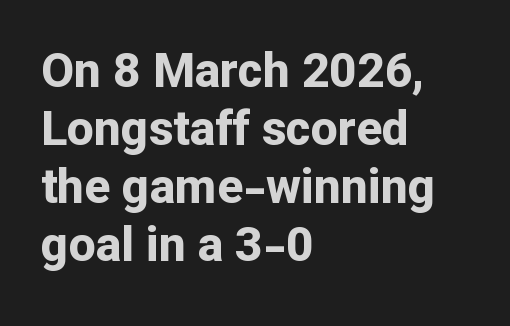
The image shows 48 px bold sans-serif type, upright; set left-aligned, line spacing 1.21x, normal letter spacing, not underlined; low stroke contrast and a medium x-height.
